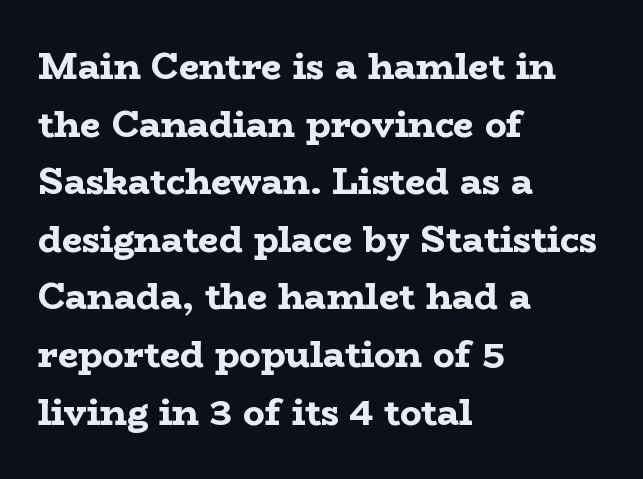
Q: Is the text bold? A: Yes.
Q: Is the text italic (slanted)? A: No, it is upright.
Q: Is the typeface a serif or a sans-serif typeface? A: Serif.
Q: Is the text underlined? A: No.
Q: How is the paragraph aligned? A: Left-aligned.
Q: Is the spacing between letters normal or unusually wide? A: Normal.
Q: Is the spacing between lines tight, normal or loose? A: Normal.
Q: Width (condensed, normal, or wide)? A: Wide.
Q: Stroke contrast? A: Low.
Q: x-height? A: Medium.
Q: Monospaced? A: No.
